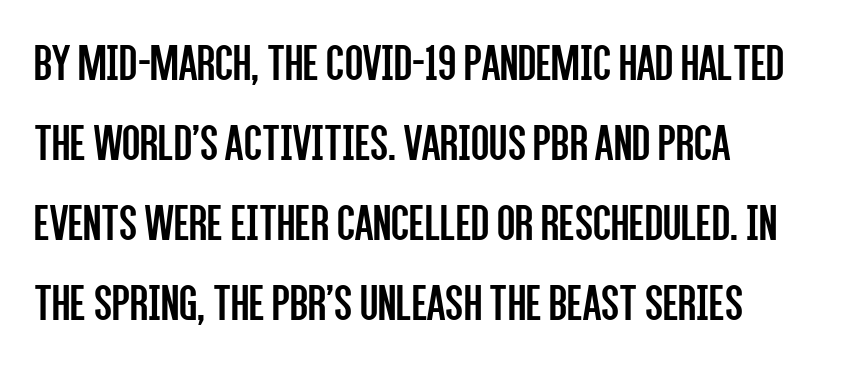
{"serif": "no", "italic": "no", "bold": "no", "weight": "regular", "width": "condensed", "stroke_contrast": "low", "x_height": "large", "monospaced": "no", "underline": "no", "align": "left", "line_spacing": "normal", "line_spacing_ratio": 1.51, "letter_spacing": "normal", "letter_spacing_em": 0.0, "glyph_px": 53}
